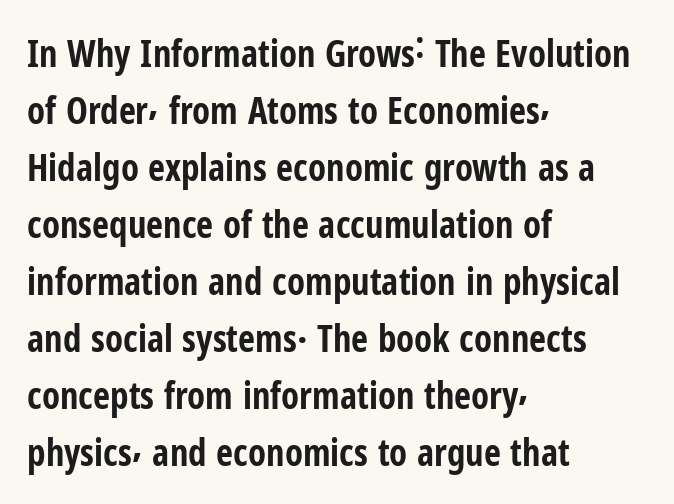
{"serif": "no", "italic": "no", "bold": "yes", "weight": "bold", "width": "condensed", "stroke_contrast": "low", "x_height": "medium", "monospaced": "no", "underline": "no", "align": "left", "line_spacing": "normal", "line_spacing_ratio": 1.54, "letter_spacing": "normal", "letter_spacing_em": 0.0, "glyph_px": 37}
